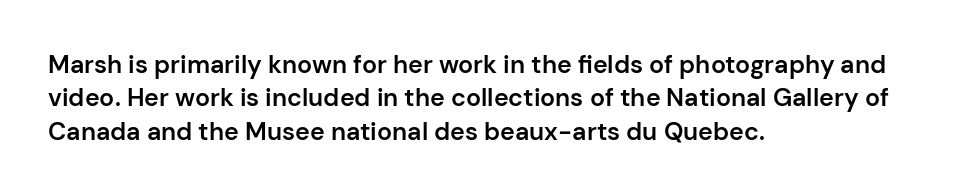
Q: Is the text bold? A: Semi-bold.
Q: Is the text italic (slanted)? A: No, it is upright.
Q: Is the text underlined? A: No.
Q: How is the paragraph aligned? A: Left-aligned.
Q: Is the spacing between letters normal or unusually wide? A: Normal.
Q: Is the spacing between lines tight, normal or loose? A: Normal.
